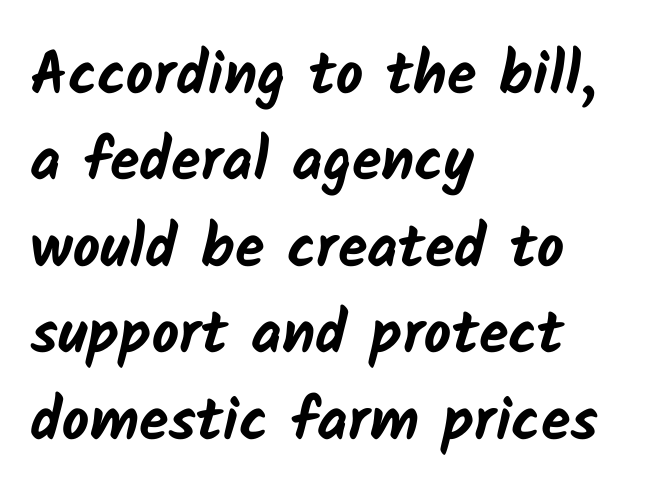
Q: Is the text bold? A: Yes.
Q: Is the typeface a serif or a sans-serif typeface? A: Sans-serif.
Q: Is the text underlined? A: No.
Q: How is the paragraph aligned? A: Left-aligned.
Q: Is the spacing between letters normal or unusually wide? A: Normal.
Q: Is the spacing between lines tight, normal or loose? A: Normal.
Q: Width (condensed, normal, or wide)? A: Normal.
Q: Stroke contrast? A: Low.
Q: x-height? A: Medium.
Q: Monospaced? A: No.
